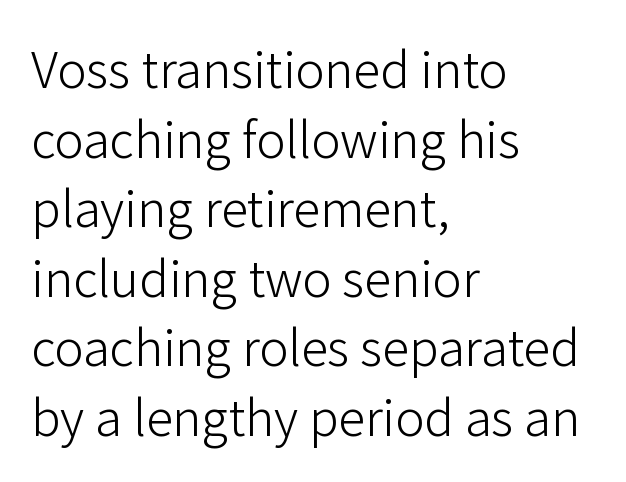
Q: Is the text bold? A: No.
Q: Is the text italic (slanted)? A: No, it is upright.
Q: Is the typeface a serif or a sans-serif typeface? A: Sans-serif.
Q: Is the text underlined? A: No.
Q: How is the paragraph aligned? A: Left-aligned.
Q: Is the spacing between letters normal or unusually wide? A: Normal.
Q: Is the spacing between lines tight, normal or loose? A: Normal.
Q: Width (condensed, normal, or wide)? A: Normal.
Q: Stroke contrast? A: Low.
Q: x-height? A: Medium.
Q: Monospaced? A: No.
